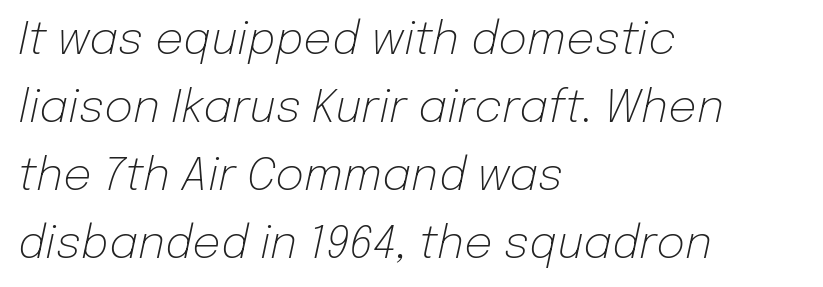
The image shows 45 px light type, italic (leaning right); set left-aligned, normal line spacing (1.51x), normal letter spacing, not underlined; low stroke contrast and a medium x-height.
